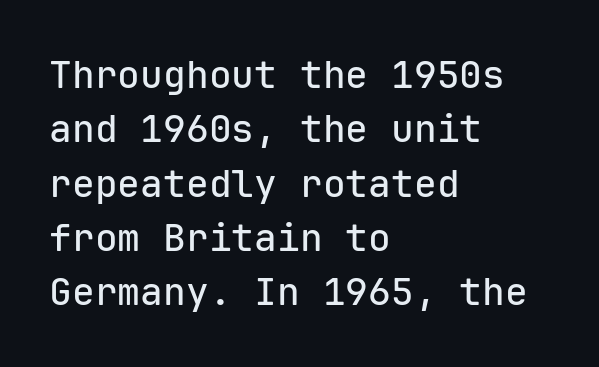
Q: Is the text italic (slanted)? A: No, it is upright.
Q: Is the typeface a serif or a sans-serif typeface? A: Sans-serif.
Q: Is the text underlined? A: No.
Q: How is the paragraph aligned? A: Left-aligned.
Q: Is the spacing between letters normal or unusually wide? A: Normal.
Q: Is the spacing between lines tight, normal or loose? A: Normal.
Q: Width (condensed, normal, or wide)? A: Normal.
Q: Stroke contrast? A: Low.
Q: x-height? A: Medium.
Q: Monospaced? A: Yes.
